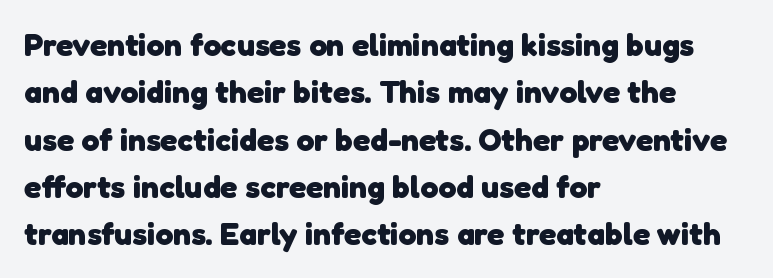
{"serif": "no", "bold": "yes", "weight": "heavy", "width": "normal", "stroke_contrast": "low", "x_height": "medium", "monospaced": "no", "underline": "no", "align": "left", "line_spacing": "normal", "line_spacing_ratio": 1.48, "letter_spacing": "normal", "letter_spacing_em": 0.0, "glyph_px": 32}
